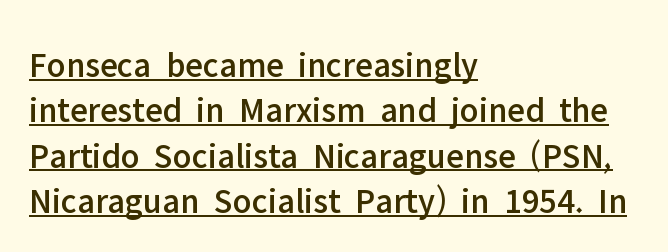
Does the type have serifs? No, each stem ends abruptly. How would I describe the line gaps? Plain and ordinary. No extra tracking has been applied to these lines. The face used here appears with an underline applied. Every character sits straight up, as roman type does. Where is the straight margin? On the left.
